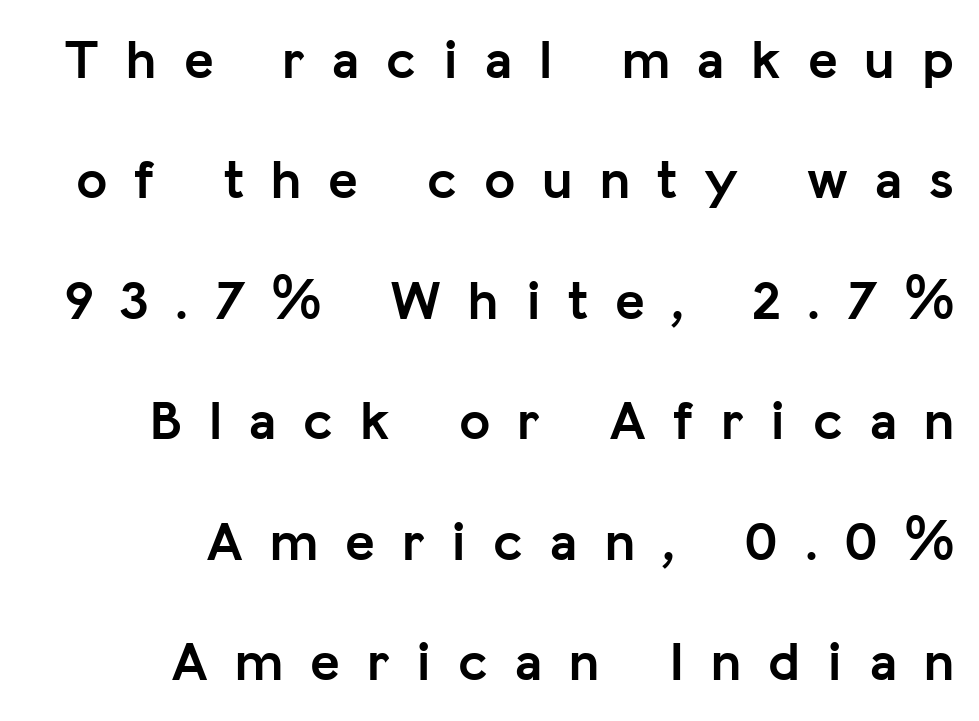
The lines in this sample share a right terminus and differ only in where they begin. Quick note: not italic, upright. Is this a fixed-width face? No — the glyphs have proportional, varying widths. Substantial extra tracking has been applied to these lines.
